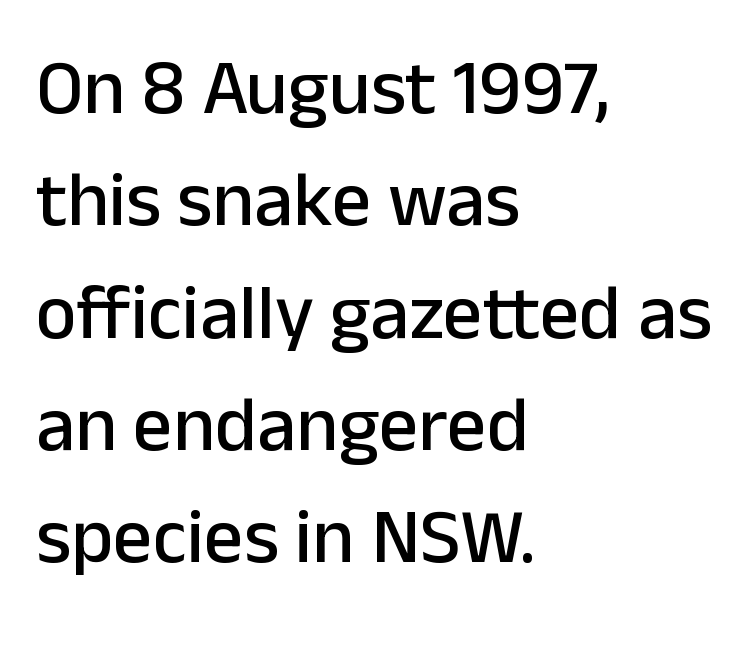
Upright lettering throughout. A typesetter would call this leading conventional body-copy spacing. Letters rest on an invisible, unmarked baseline. Are there feet on the stems? There aren't — it's a sans. The face used here is proportionally spaced, like ordinary book or web type. Every row of glyphs begins at an identical x-position on the left.
